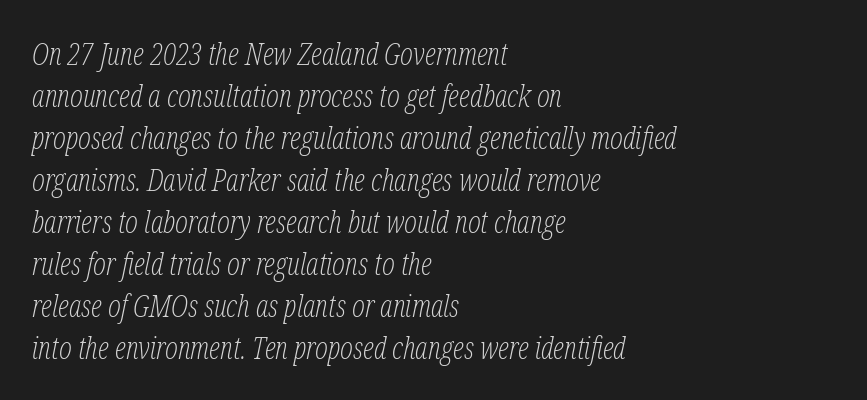
Q: Is the text bold? A: No.
Q: Is the text italic (slanted)? A: Yes, it leans right by about 12 degrees.
Q: Is the typeface a serif or a sans-serif typeface? A: Serif.
Q: Is the text underlined? A: No.
Q: How is the paragraph aligned? A: Left-aligned.
Q: Is the spacing between letters normal or unusually wide? A: Normal.
Q: Is the spacing between lines tight, normal or loose? A: Normal.
Q: Width (condensed, normal, or wide)? A: Condensed.
Q: Stroke contrast? A: Low.
Q: x-height? A: Medium.
Q: Monospaced? A: No.
